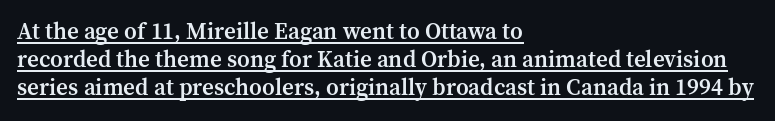
{"italic": "no", "bold": "semi", "underline": "yes", "align": "left", "line_spacing_ratio": 1.22, "letter_spacing": "normal", "letter_spacing_em": 0.0, "glyph_px": 23}
